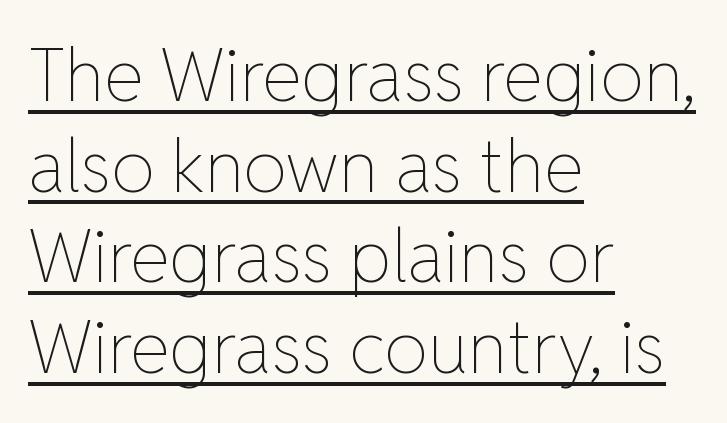
{"italic": "no", "bold": "no", "weight": "thin", "width": "normal", "stroke_contrast": "low", "x_height": "medium", "monospaced": "no", "underline": "yes", "align": "left", "line_spacing": "normal", "line_spacing_ratio": 1.26, "letter_spacing": "normal", "letter_spacing_em": 0.0, "glyph_px": 72}
